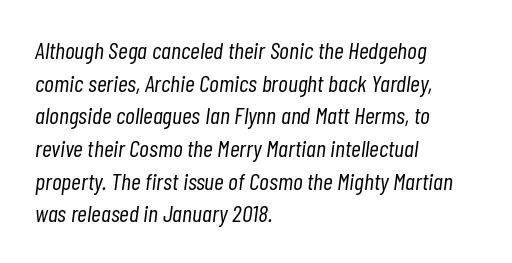
The image shows 24 px text type, italic (leaning right); set left-aligned, normal line spacing (1.36x), normal letter spacing, not underlined.
